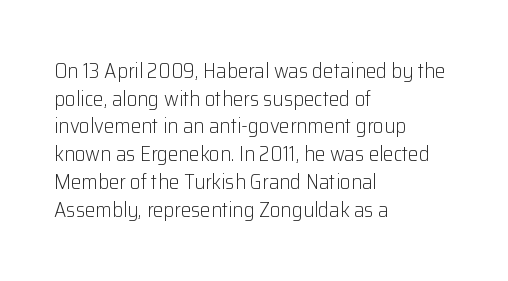
The image shows 21 px text type, upright; set left-aligned, normal line spacing (1.32x), normal letter spacing, not underlined.
